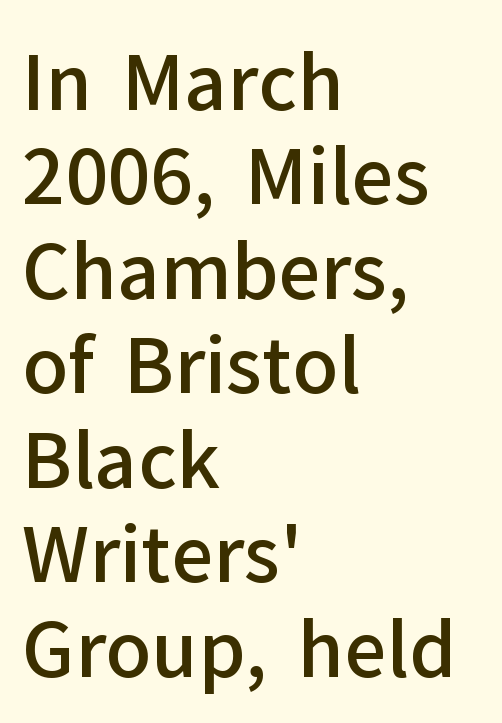
The image shows 75 px semibold sans-serif type, upright; set left-aligned, normal line spacing (1.26x), normal letter spacing, not underlined; low stroke contrast and a medium x-height.
